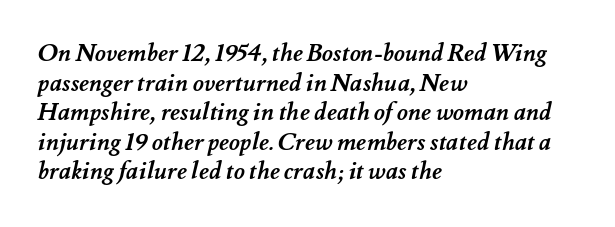
The image shows 24 px bold type; set left-aligned, line spacing 1.23x, normal letter spacing, not underlined.
